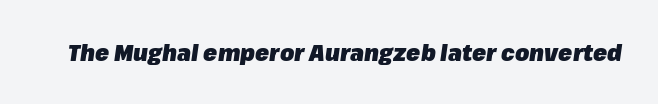
{"italic": "yes", "lean": "right", "slant_degrees": 8, "bold": "yes", "underline": "no", "letter_spacing": "normal", "letter_spacing_em": 0.0, "glyph_px": 23}
